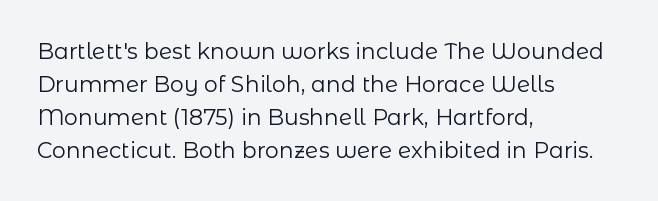
The image shows 22 px text type, upright; set left-aligned, normal line spacing (1.5x), normal letter spacing, not underlined.
